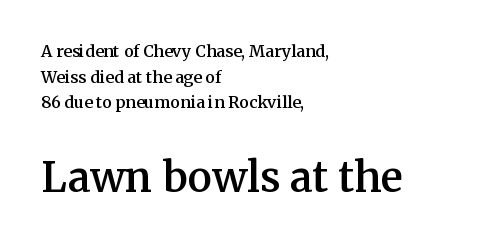
The image shows 41 px semibold serif type, upright; set left-aligned, normal line spacing (1.6x), normal letter spacing, not underlined; the second (bottom) block is 2.56x larger; medium stroke contrast and a medium x-height.
